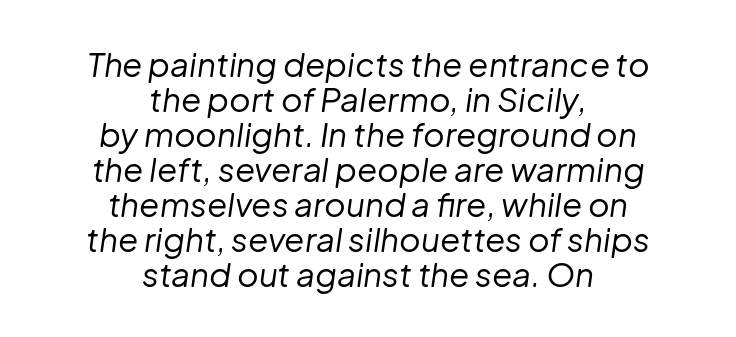
Q: Is the text bold? A: No.
Q: Is the text italic (slanted)? A: Yes, it leans right by about 8 degrees.
Q: Is the text underlined? A: No.
Q: How is the paragraph aligned? A: Centered.
Q: Is the spacing between letters normal or unusually wide? A: Normal.
Q: Is the spacing between lines tight, normal or loose? A: Tight.
Q: Width (condensed, normal, or wide)? A: Normal.
Q: Stroke contrast? A: Low.
Q: x-height? A: Medium.
Q: Monospaced? A: No.
